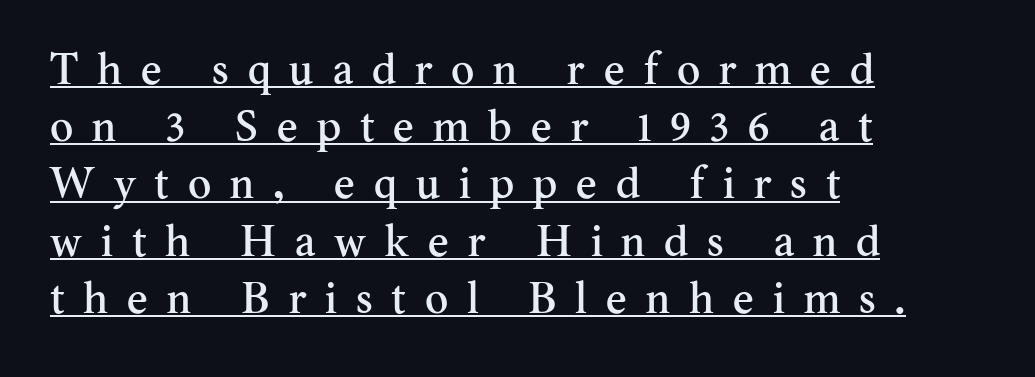
The image shows 44 px serif type, upright; set left-aligned, normal line spacing (1.3x), unusually wide letter spacing (+0.43 em), underlined; medium stroke contrast and a small x-height.
